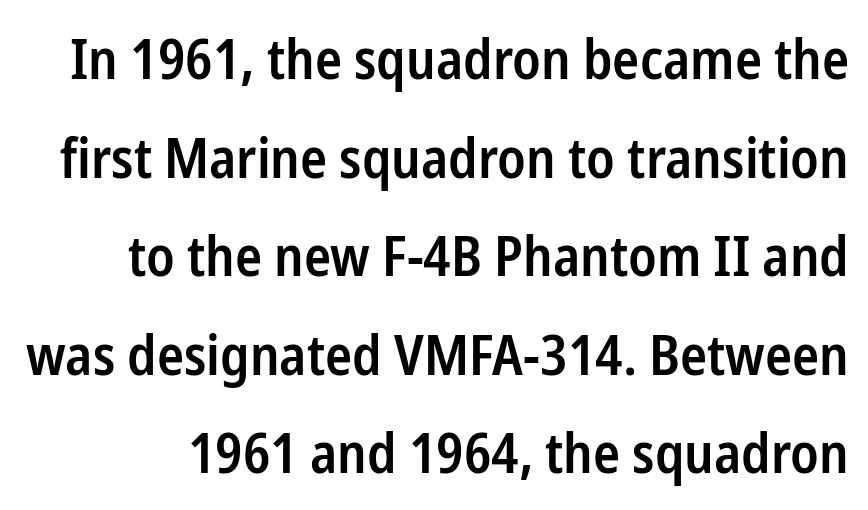
The image shows 56 px semibold, condensed sans-serif type, upright; set line spacing 1.76x, normal letter spacing, not underlined; low stroke contrast and a medium x-height.
